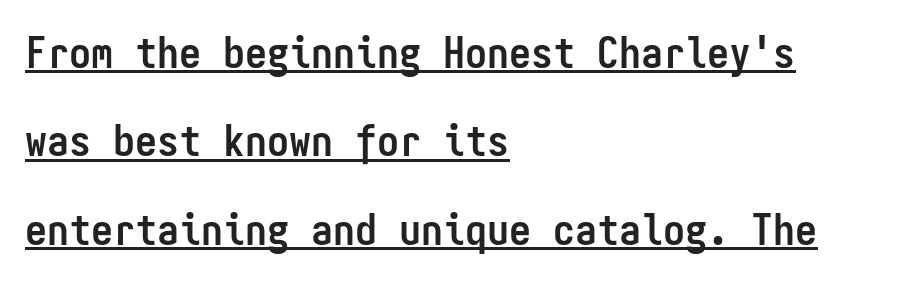
{"serif": "no", "italic": "no", "bold": "yes", "weight": "semibold", "width": "condensed", "stroke_contrast": "low", "x_height": "medium", "monospaced": "yes", "underline": "yes", "align": "left", "line_spacing": "loose", "line_spacing_ratio": 2.01, "letter_spacing": "normal", "letter_spacing_em": 0.0, "glyph_px": 44}
